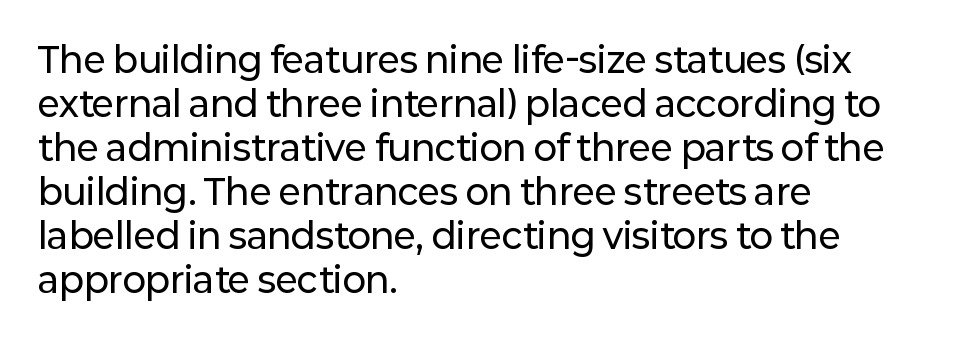
{"serif": "no", "italic": "no", "width": "normal", "stroke_contrast": "low", "x_height": "medium", "monospaced": "no", "underline": "no", "align": "left", "line_spacing": "normal", "line_spacing_ratio": 1.26, "letter_spacing": "normal", "letter_spacing_em": 0.0, "glyph_px": 35}
